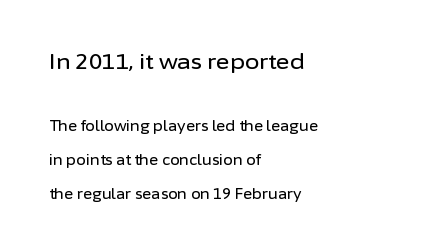
Q: Is the text italic (slanted)? A: No, it is upright.
Q: Is the text underlined? A: No.
Q: How is the paragraph aligned? A: Left-aligned.
Q: Is the spacing between letters normal or unusually wide? A: Normal.
Q: Is the spacing between lines tight, normal or loose? A: Loose.
Q: Which block of text is set in a larger size, the first (top) or the second (bottom)? A: The first (top) one.
